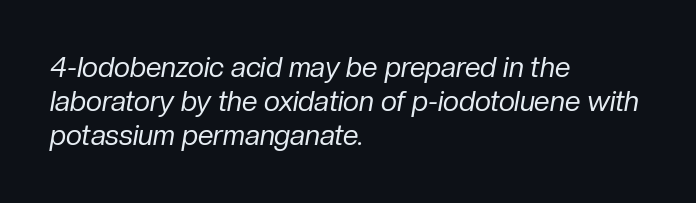
Proportional: the letters do not fall into vertical columns. Beneath every word, the page is bare. Letters have the restrained weight of plain body copy at most. If you drew a line through each stem, it would be angled.
